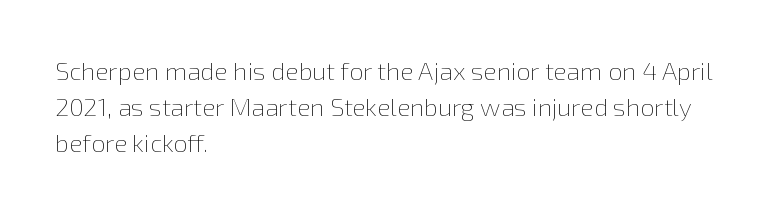
The rendering anchors every line to the left-hand side. Words appear dense and cohesive because spacing is normal. Does the leading feel generous? No, just average. A quiet, ordinary-to-light weight characterises the typeface.
